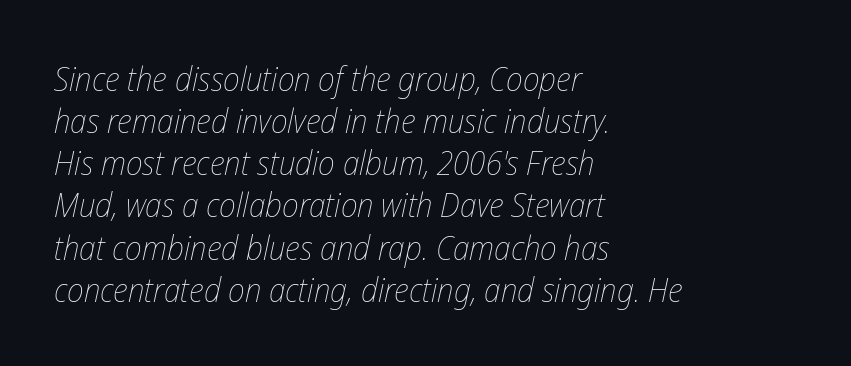
Q: Is the text bold? A: No.
Q: Is the text italic (slanted)? A: Yes, it leans right by about 12 degrees.
Q: Is the text underlined? A: No.
Q: How is the paragraph aligned? A: Left-aligned.
Q: Is the spacing between letters normal or unusually wide? A: Normal.
Q: Width (condensed, normal, or wide)? A: Condensed.
Q: Stroke contrast? A: Low.
Q: x-height? A: Medium.
Q: Monospaced? A: No.
